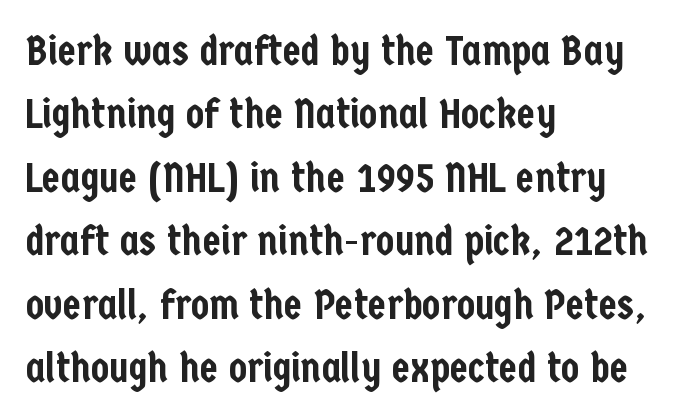
Q: Is the text italic (slanted)? A: No, it is upright.
Q: Is the typeface a serif or a sans-serif typeface? A: Sans-serif.
Q: Is the text underlined? A: No.
Q: How is the paragraph aligned? A: Left-aligned.
Q: Is the spacing between letters normal or unusually wide? A: Normal.
Q: Is the spacing between lines tight, normal or loose? A: Normal.
Q: Width (condensed, normal, or wide)? A: Condensed.
Q: Stroke contrast? A: Low.
Q: x-height? A: Medium.
Q: Monospaced? A: No.
